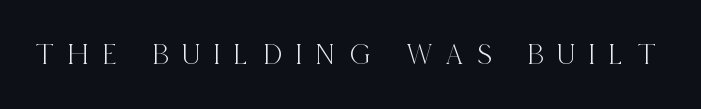
Compared with typical body copy, the letter spacing here is much looser. Looks like regular typesetting: each glyph gets only the width it needs. What kind of face is this? One with serifs. You can tell it's not italic because the verticals are truly vertical. Each row of text sits above clean, open space.
